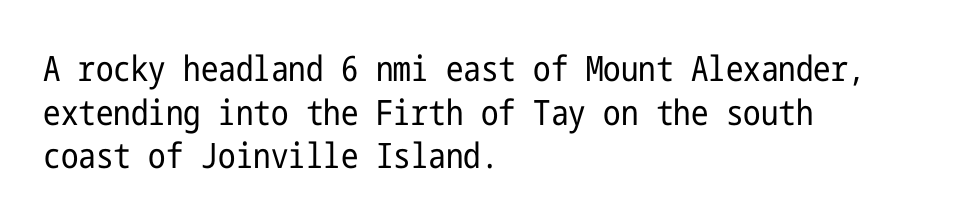
The image shows 35 px regular-weight, condensed sans-serif type, upright; set left-aligned, normal line spacing (1.25x), normal letter spacing, not underlined; low stroke contrast and a medium x-height.
